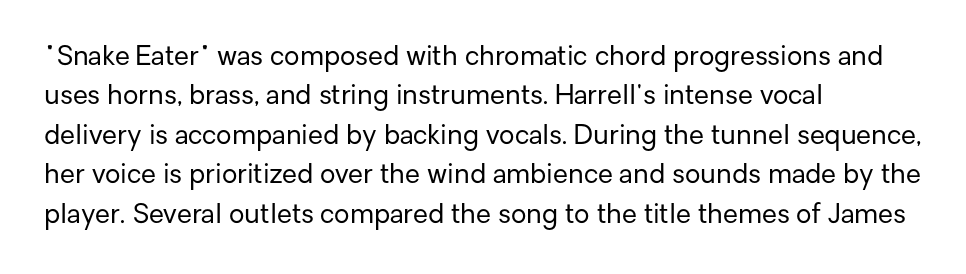
Quick note: not italic, upright. Is the stroke heavy? The answer is a plain regular-or-lighter. The setting favours the left margin, as ordinary paragraphs usually do. Has an underline been added? It has not. Tracking here is standard; glyphs follow each other at the usual distance. Line spacing here is normal.
